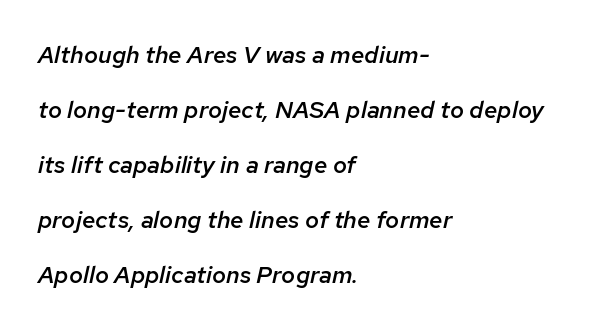
Would a proofreader flag this as italicized? Yes. Compared with typical paragraphs, the rows here are farther apart. Does extra space separate the letters? No, they use regular spacing. The space directly below the letters is spotless.
